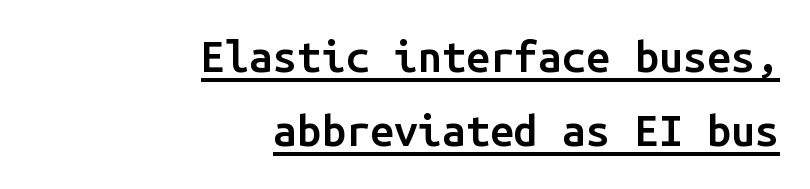
Q: Is the text bold? A: Semi-bold.
Q: Is the text italic (slanted)? A: No, it is upright.
Q: Is the typeface a serif or a sans-serif typeface? A: Sans-serif.
Q: Is the text underlined? A: Yes.
Q: How is the paragraph aligned? A: Right-aligned.
Q: Is the spacing between letters normal or unusually wide? A: Normal.
Q: Width (condensed, normal, or wide)? A: Normal.
Q: Stroke contrast? A: Low.
Q: x-height? A: Medium.
Q: Monospaced? A: Yes.
